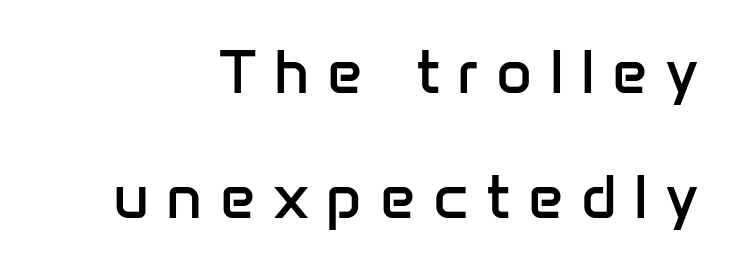
Q: Is the text bold? A: No.
Q: Is the text italic (slanted)? A: No, it is upright.
Q: Is the typeface a serif or a sans-serif typeface? A: Sans-serif.
Q: Is the text underlined? A: No.
Q: How is the paragraph aligned? A: Right-aligned.
Q: Is the spacing between letters normal or unusually wide? A: Unusually wide.
Q: Is the spacing between lines tight, normal or loose? A: Loose.
Q: Width (condensed, normal, or wide)? A: Normal.
Q: Stroke contrast? A: Low.
Q: x-height? A: Medium.
Q: Monospaced? A: No.
